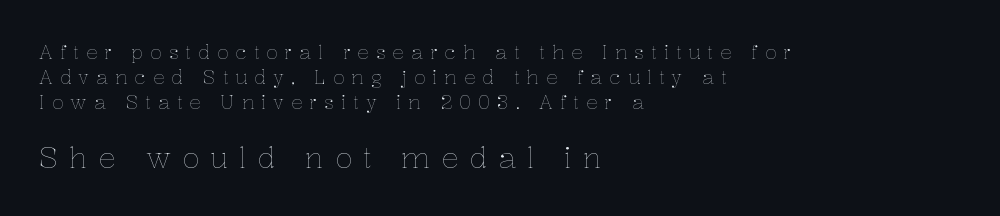
Do the letters lean? They stand straight. You could only call the tracking loose — the letters float apart. This sample has the flowing, uneven cadence of proportional lettering. The cut favours lightness, reaching ordinary text weight at its darkest. The lower block of text is set noticeably larger than the block above it. Honestly, the row spacing looks completely unremarkable.
